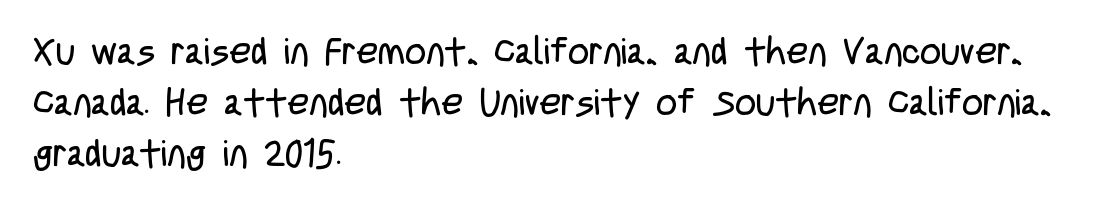
The image shows 37 px regular-weight, condensed sans-serif type, upright; set left-aligned, normal line spacing (1.38x), normal letter spacing, not underlined; low stroke contrast and a large x-height.
